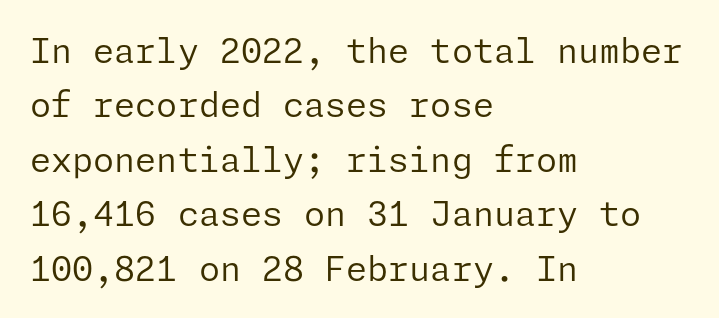
Q: Is the text bold? A: No.
Q: Is the text italic (slanted)? A: No, it is upright.
Q: Is the typeface a serif or a sans-serif typeface? A: Sans-serif.
Q: Is the text underlined? A: No.
Q: How is the paragraph aligned? A: Left-aligned.
Q: Is the spacing between letters normal or unusually wide? A: Normal.
Q: Is the spacing between lines tight, normal or loose? A: Normal.
Q: Width (condensed, normal, or wide)? A: Normal.
Q: Stroke contrast? A: Low.
Q: x-height? A: Medium.
